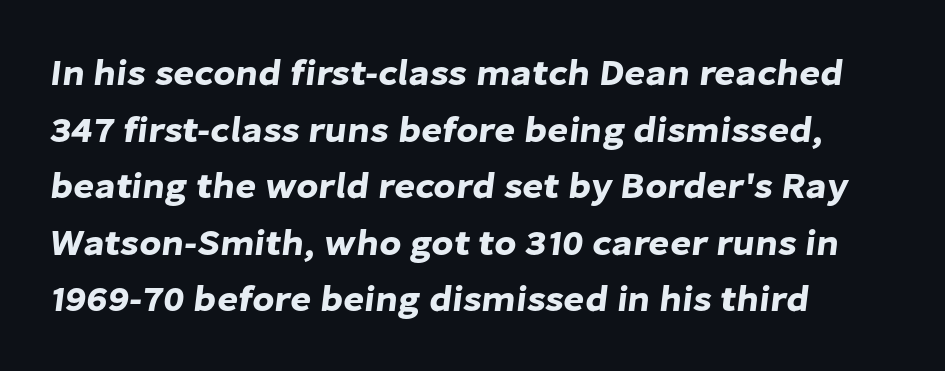
Q: Is the typeface a serif or a sans-serif typeface? A: Sans-serif.
Q: Is the text underlined? A: No.
Q: How is the paragraph aligned? A: Left-aligned.
Q: Is the spacing between letters normal or unusually wide? A: Normal.
Q: Is the spacing between lines tight, normal or loose? A: Normal.
Q: Width (condensed, normal, or wide)? A: Normal.
Q: Stroke contrast? A: Low.
Q: x-height? A: Medium.
Q: Monospaced? A: No.
